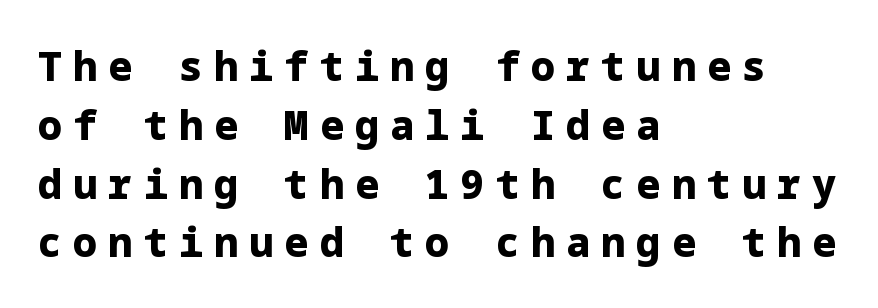
{"serif": "no", "italic": "no", "bold": "yes", "weight": "heavy", "width": "normal", "stroke_contrast": "low", "x_height": "medium", "underline": "no", "align": "left", "line_spacing": "normal", "line_spacing_ratio": 1.47, "letter_spacing": "wide", "letter_spacing_em": 0.28, "glyph_px": 40}
